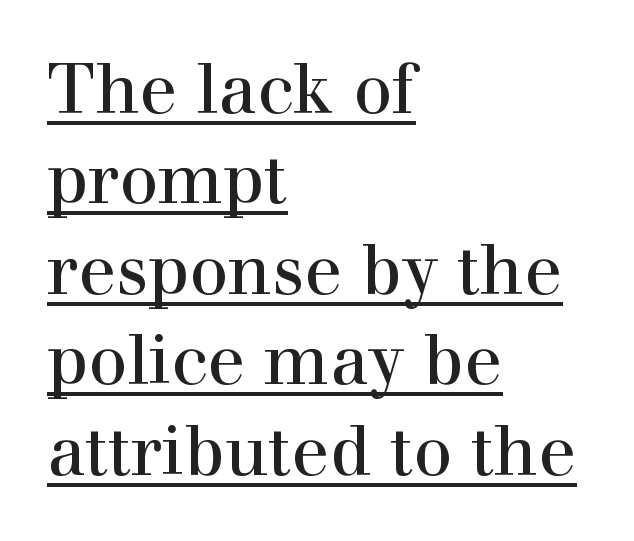
Note the varied advance widths — an 'i' is clearly narrower than an 'm'. Is there much room between lines? A standard amount, neither cramped nor airy. Standard letterfit; no display-style spreading of the glyphs. Posture: straight, roman, zero tilt. Note: serifs present on the glyphs. Does the copy run flush right? No — it runs flush left.
